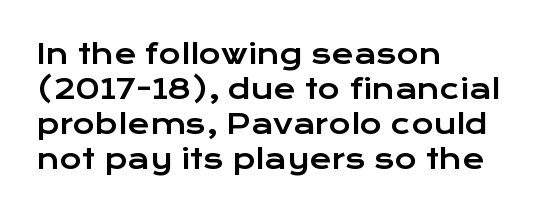
Q: Is the text italic (slanted)? A: No, it is upright.
Q: Is the text underlined? A: No.
Q: How is the paragraph aligned? A: Left-aligned.
Q: Is the spacing between letters normal or unusually wide? A: Normal.
Q: Is the spacing between lines tight, normal or loose? A: Normal.
